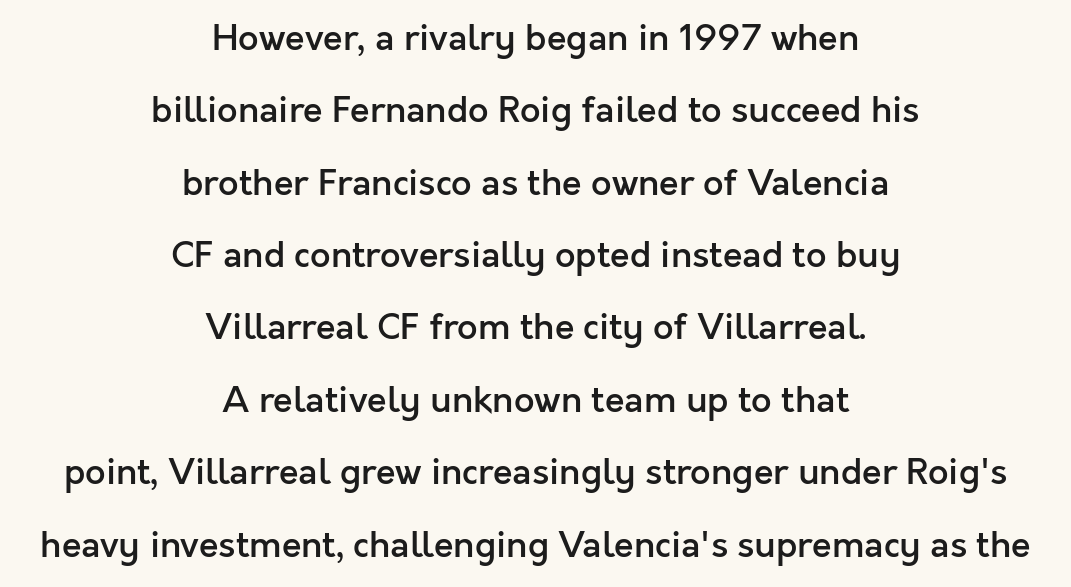
Nothing sits at the stroke ends, so this counts as sans-serif. Nobody touched the tracking dial on this one. Just letters on the line, the space beneath them empty. Notice how the passage keeps no hard edge, just a central spine. The rendering uses a semibold face; strokes are thickened but not to full bold.
